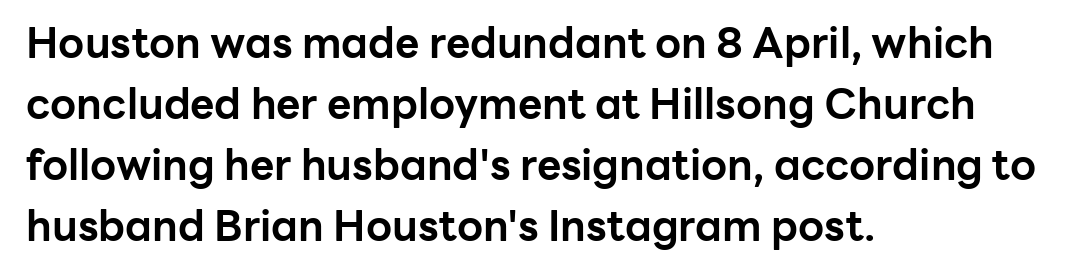
Q: Is the text bold? A: Yes.
Q: Is the text italic (slanted)? A: No, it is upright.
Q: Is the typeface a serif or a sans-serif typeface? A: Sans-serif.
Q: Is the text underlined? A: No.
Q: How is the paragraph aligned? A: Left-aligned.
Q: Is the spacing between letters normal or unusually wide? A: Normal.
Q: Is the spacing between lines tight, normal or loose? A: Normal.
Q: Width (condensed, normal, or wide)? A: Normal.
Q: Stroke contrast? A: Low.
Q: x-height? A: Medium.
Q: Monospaced? A: No.
